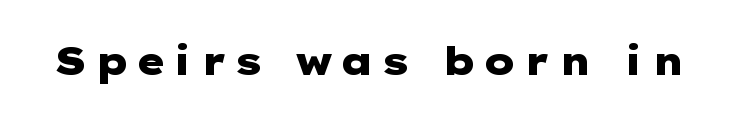
Q: Is the text bold? A: Yes.
Q: Is the text italic (slanted)? A: No, it is upright.
Q: Is the typeface a serif or a sans-serif typeface? A: Sans-serif.
Q: Is the text underlined? A: No.
Q: Width (condensed, normal, or wide)? A: Wide.
Q: Stroke contrast? A: Low.
Q: x-height? A: Medium.
